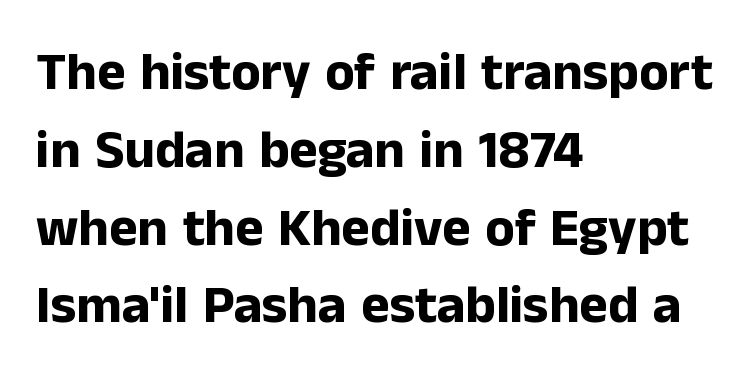
Q: Is the text bold? A: Yes.
Q: Is the text italic (slanted)? A: No, it is upright.
Q: Is the typeface a serif or a sans-serif typeface? A: Sans-serif.
Q: Is the text underlined? A: No.
Q: How is the paragraph aligned? A: Left-aligned.
Q: Is the spacing between letters normal or unusually wide? A: Normal.
Q: Is the spacing between lines tight, normal or loose? A: Normal.
Q: Width (condensed, normal, or wide)? A: Normal.
Q: Stroke contrast? A: Low.
Q: x-height? A: Medium.
Q: Monospaced? A: No.
